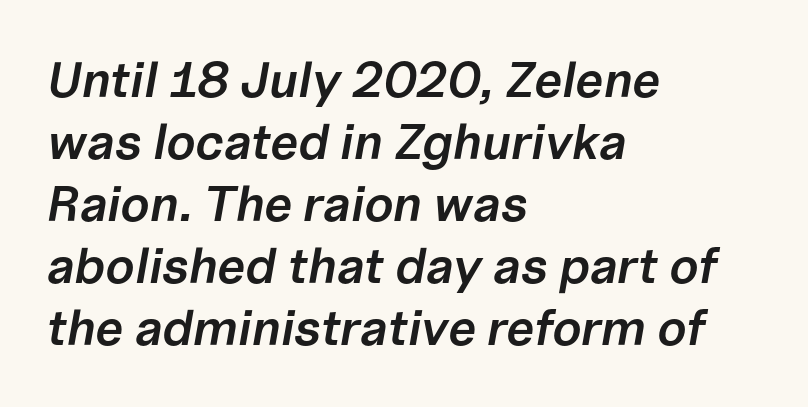
The space beneath each line is pristine and unruled. The setting favours the left margin, as ordinary paragraphs usually do. The glyphs have the mass of a demibold cut, below bold. Proportional: the letters do not fall into vertical columns.
